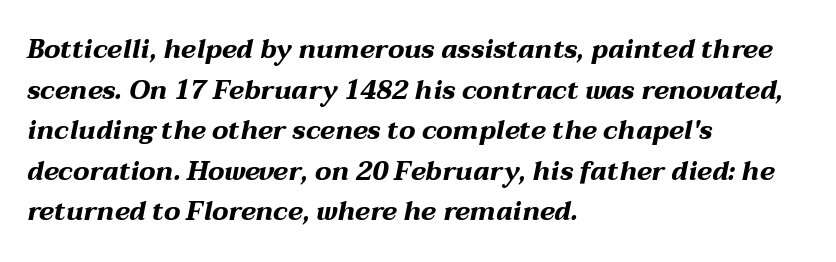
Would a proofreader flag this as italicized? Yes. These lines keep a tight, regular rhythm from letter to letter. Check the space under the baseline: it is left empty. In CSS terms this would be text-align: left.
